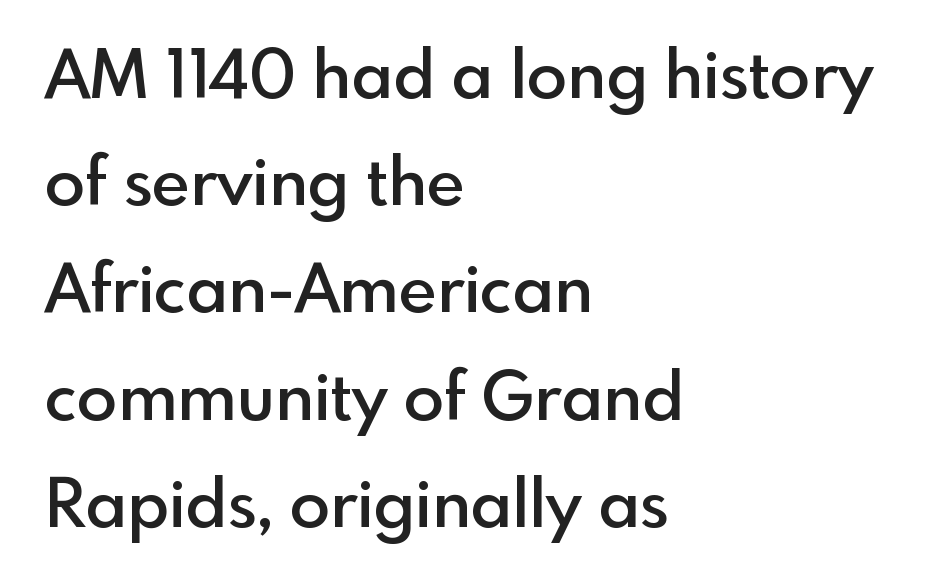
The image shows 67 px semibold sans-serif type, upright; set left-aligned, normal line spacing (1.6x), normal letter spacing, not underlined; a small x-height.
